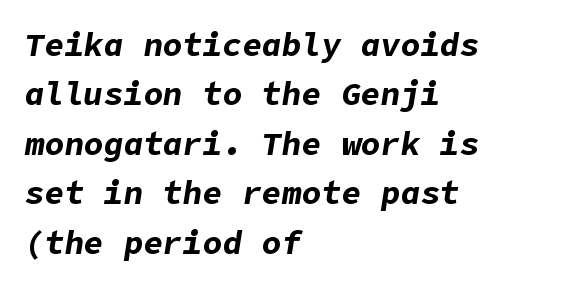
The image shows 33 px bold type, italic (leaning right); set left-aligned, normal line spacing (1.5x), normal letter spacing, not underlined; low stroke contrast and a medium x-height.
